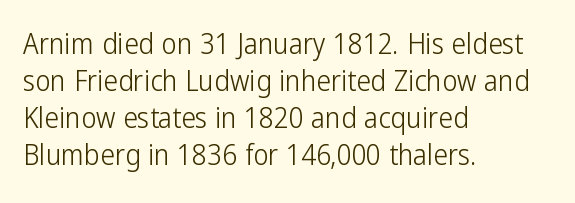
The foot of each line stays bare and open. The horizontal fit of the characters is conventional and even. A quiet, ordinary-to-light weight characterises the typeface. The passage shown is typeset with a sans-serif family. A typesetter would mark this as roman, not italic.
